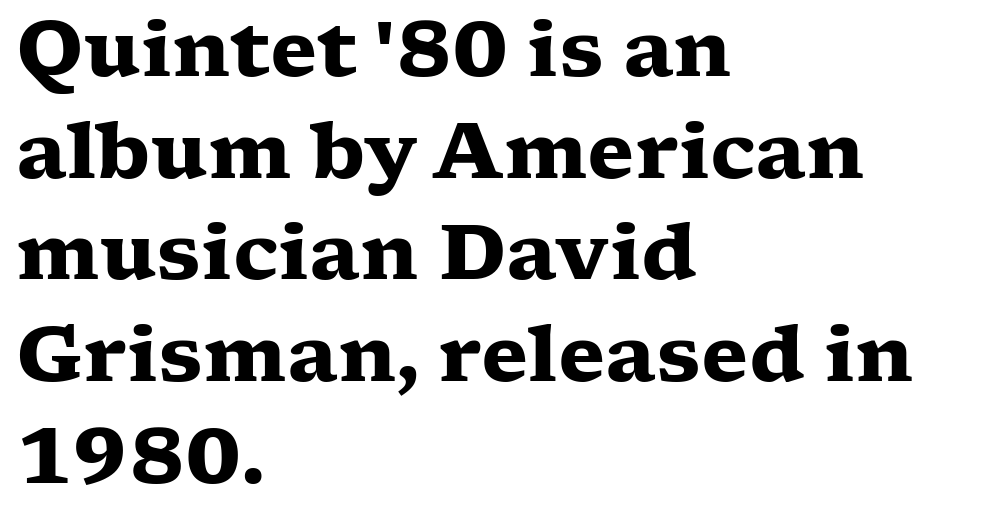
Q: Is the text bold? A: Yes.
Q: Is the text italic (slanted)? A: No, it is upright.
Q: Is the typeface a serif or a sans-serif typeface? A: Serif.
Q: Is the text underlined? A: No.
Q: How is the paragraph aligned? A: Left-aligned.
Q: Is the spacing between letters normal or unusually wide? A: Normal.
Q: Is the spacing between lines tight, normal or loose? A: Normal.
Q: Width (condensed, normal, or wide)? A: Wide.
Q: Stroke contrast? A: Low.
Q: x-height? A: Medium.
Q: Monospaced? A: No.
